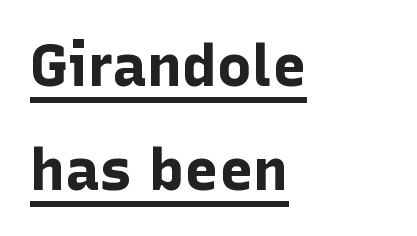
Q: Is the text bold? A: Yes.
Q: Is the text italic (slanted)? A: No, it is upright.
Q: Is the typeface a serif or a sans-serif typeface? A: Sans-serif.
Q: Is the text underlined? A: Yes.
Q: How is the paragraph aligned? A: Left-aligned.
Q: Is the spacing between letters normal or unusually wide? A: Normal.
Q: Width (condensed, normal, or wide)? A: Normal.
Q: Stroke contrast? A: Low.
Q: x-height? A: Medium.
Q: Monospaced? A: No.
